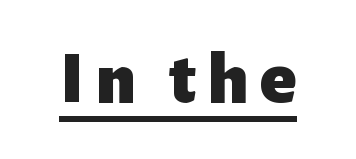
{"serif": "no", "italic": "no", "bold": "yes", "weight": "heavy", "width": "normal", "stroke_contrast": "low", "x_height": "medium", "monospaced": "no", "underline": "yes", "glyph_px": 75}
